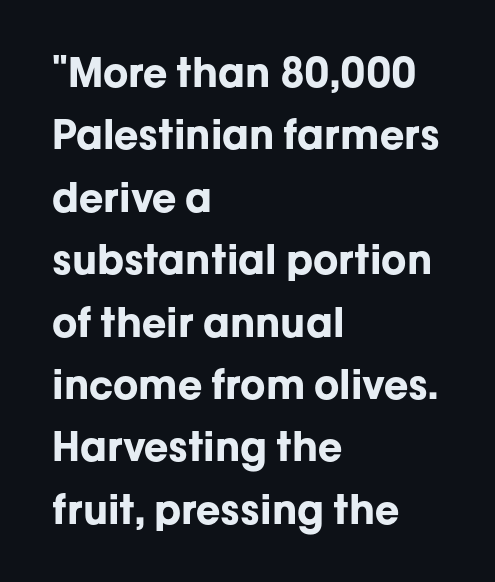
These lines are rendered in a variable-pitch font. You could call the tracking neutral — neither tight nor loose. The typesetting leans heavy: a genuine bold. Line starts are locked; line ends wander. You can tell from the bare stems that sans-serif type was used.
